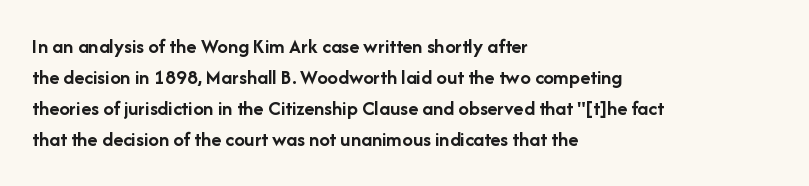
The image shows 21 px bold type, upright; set left-aligned, normal line spacing (1.48x), normal letter spacing, not underlined.
